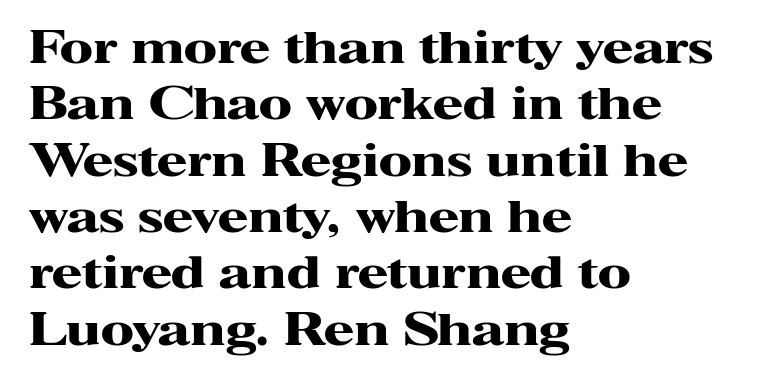
Q: Is the text bold? A: Yes.
Q: Is the text italic (slanted)? A: No, it is upright.
Q: Is the typeface a serif or a sans-serif typeface? A: Serif.
Q: Is the text underlined? A: No.
Q: How is the paragraph aligned? A: Left-aligned.
Q: Is the spacing between letters normal or unusually wide? A: Normal.
Q: Is the spacing between lines tight, normal or loose? A: Normal.
Q: Width (condensed, normal, or wide)? A: Wide.
Q: Stroke contrast? A: High.
Q: x-height? A: Medium.
Q: Monospaced? A: No.
